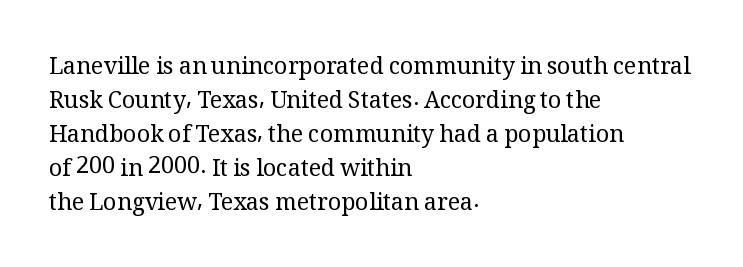
The image shows 23 px text type, upright; set left-aligned, normal line spacing (1.48x), normal letter spacing, not underlined.
